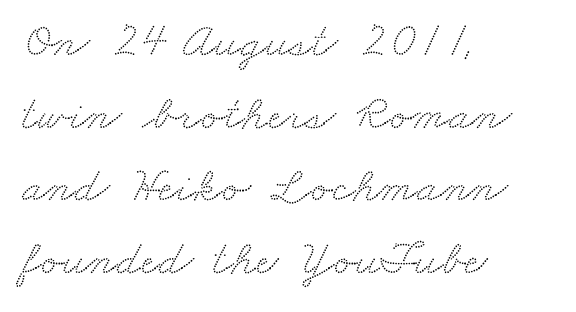
Q: Is the typeface a serif or a sans-serif typeface? A: Serif.
Q: Is the text underlined? A: No.
Q: How is the paragraph aligned? A: Left-aligned.
Q: Is the spacing between letters normal or unusually wide? A: Normal.
Q: Is the spacing between lines tight, normal or loose? A: Normal.
Q: Width (condensed, normal, or wide)? A: Wide.
Q: Stroke contrast? A: Medium.
Q: x-height? A: Small.
Q: Monospaced? A: No.
